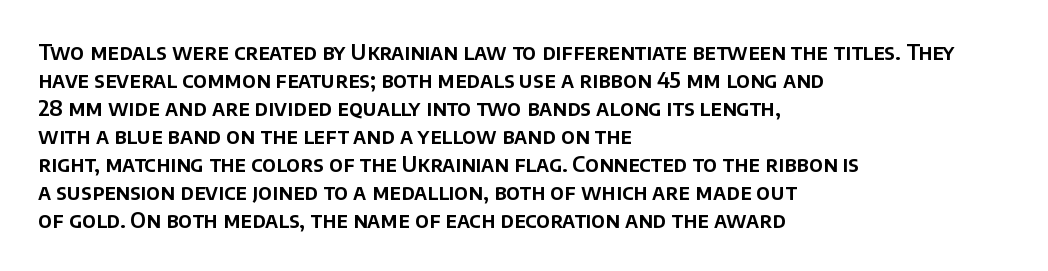
If you measured baseline to baseline, you'd find a middling distance. Descenders are the only things crossing below the line. The lines in this sample share a left origin and differ only in where they stop. Letter spacing: default. Quick note: not italic, upright.
